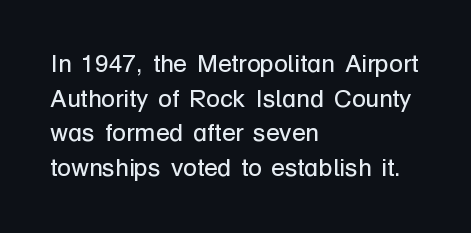
Q: Is the text bold? A: No.
Q: Is the text italic (slanted)? A: No, it is upright.
Q: Is the text underlined? A: No.
Q: How is the paragraph aligned? A: Left-aligned.
Q: Is the spacing between letters normal or unusually wide? A: Normal.
Q: Is the spacing between lines tight, normal or loose? A: Normal.
